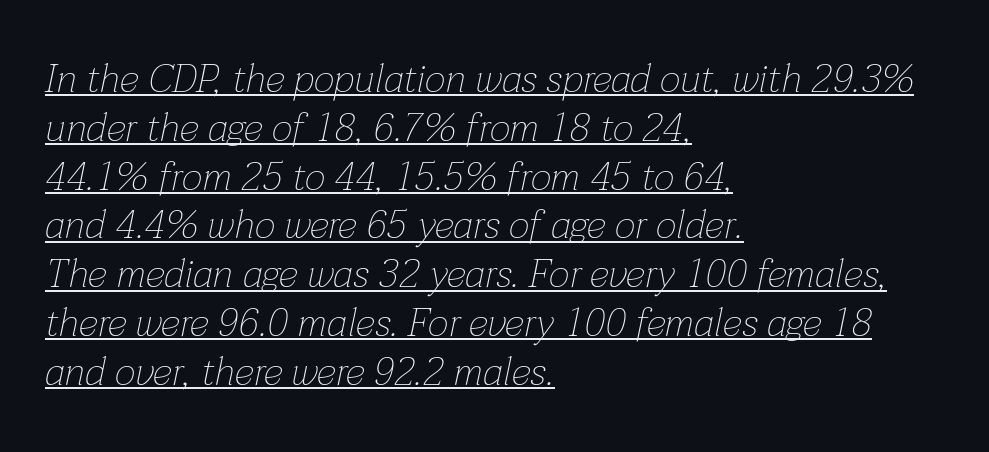
All the whitespace from short lines collects on the right. Does a line run under the words? Yes, clearly. This sample has the flowing, uneven cadence of proportional lettering. The face used here is rendered with its standard letterfit.
